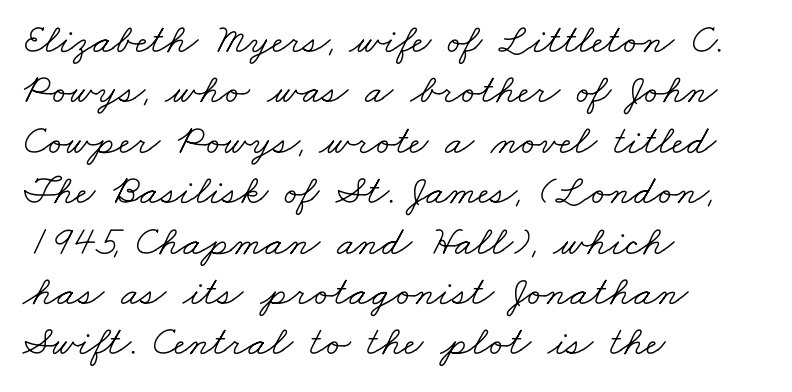
Short and long lines alike share a common starting point at left. Descenders hang freely into open space. Character widths vary here, with narrow letters taking less room than wide ones. Caption: standard tracking, unaltered. Stems here are at most as thick as an everyday book face. Unlike a clean sans, this face finishes its strokes with serifs.
